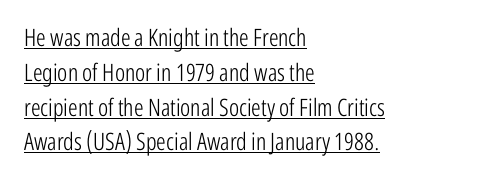
Students, observe the line beneath the letters — that is underlining. Counters stay open thanks to moderate or lighter strokes. The horizontal fit of the characters is conventional and even. Horizontally, the lines are justified to the leading edge only. Is there much room between lines? A standard amount, neither cramped nor airy. The font's upright variant was chosen for this text.
